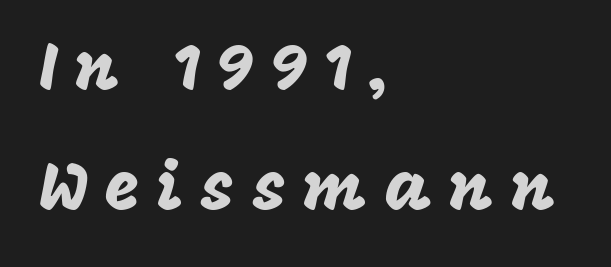
Q: Is the text italic (slanted)? A: Yes.
Q: Is the typeface a serif or a sans-serif typeface? A: Sans-serif.
Q: Is the text underlined? A: No.
Q: How is the paragraph aligned? A: Left-aligned.
Q: Is the spacing between letters normal or unusually wide? A: Unusually wide.
Q: Width (condensed, normal, or wide)? A: Normal.
Q: Stroke contrast? A: Low.
Q: x-height? A: Large.
Q: Monospaced? A: No.
